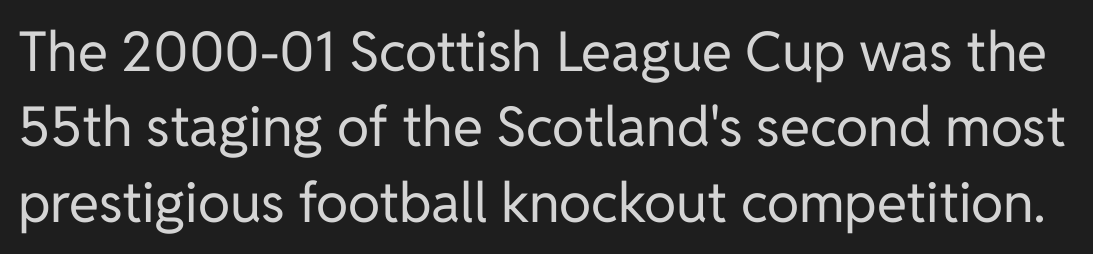
The image shows 55 px regular-weight sans-serif type, upright; set normal line spacing (1.37x), normal letter spacing, not underlined; low stroke contrast and a medium x-height.
